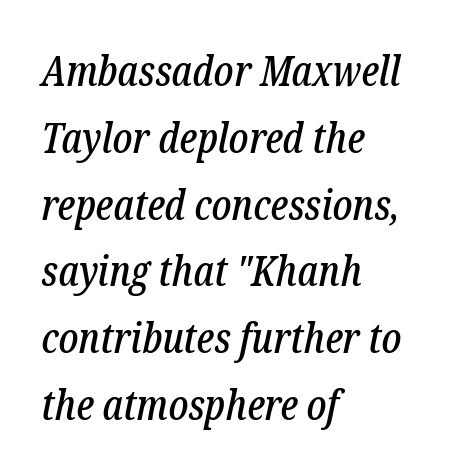
{"serif": "yes", "italic": "yes", "lean": "right", "slant_degrees": 12, "width": "condensed", "stroke_contrast": "low", "x_height": "medium", "monospaced": "no", "underline": "no", "align": "left", "line_spacing": "normal", "line_spacing_ratio": 1.59, "letter_spacing": "normal", "letter_spacing_em": 0.0, "glyph_px": 42}
